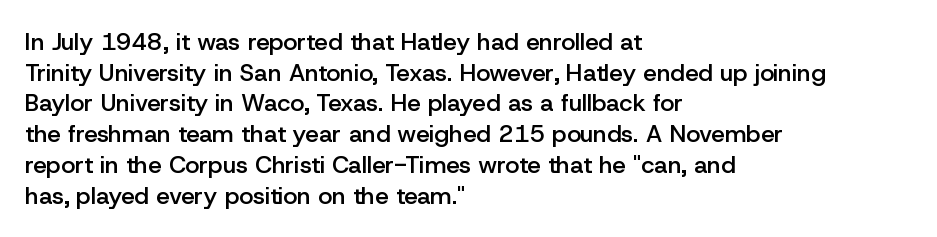
Q: Is the text bold? A: Semi-bold.
Q: Is the text italic (slanted)? A: No, it is upright.
Q: Is the text underlined? A: No.
Q: How is the paragraph aligned? A: Left-aligned.
Q: Is the spacing between letters normal or unusually wide? A: Normal.
Q: Is the spacing between lines tight, normal or loose? A: Normal.
